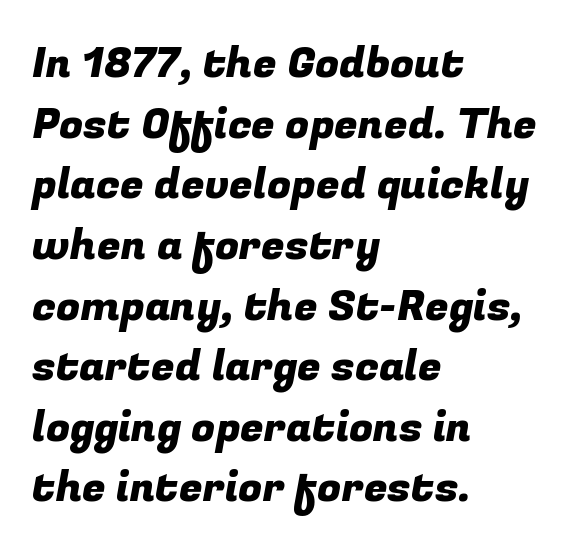
Q: Is the typeface a serif or a sans-serif typeface? A: Sans-serif.
Q: Is the text underlined? A: No.
Q: How is the paragraph aligned? A: Left-aligned.
Q: Is the spacing between letters normal or unusually wide? A: Normal.
Q: Is the spacing between lines tight, normal or loose? A: Normal.
Q: Width (condensed, normal, or wide)? A: Normal.
Q: Stroke contrast? A: Low.
Q: x-height? A: Medium.
Q: Monospaced? A: No.
